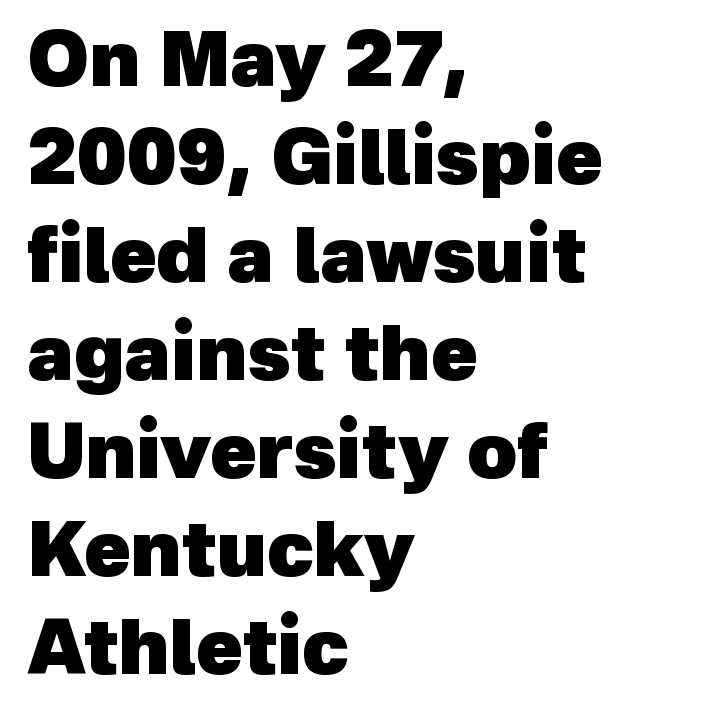
Q: Is the text bold? A: Yes.
Q: Is the typeface a serif or a sans-serif typeface? A: Sans-serif.
Q: Is the text underlined? A: No.
Q: How is the paragraph aligned? A: Left-aligned.
Q: Is the spacing between letters normal or unusually wide? A: Normal.
Q: Is the spacing between lines tight, normal or loose? A: Normal.
Q: Width (condensed, normal, or wide)? A: Normal.
Q: x-height? A: Medium.
Q: Monospaced? A: No.
